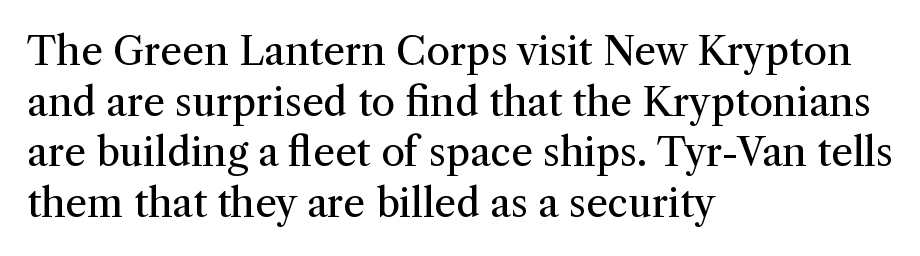
Q: Is the text bold? A: No.
Q: Is the text italic (slanted)? A: No, it is upright.
Q: Is the typeface a serif or a sans-serif typeface? A: Serif.
Q: Is the text underlined? A: No.
Q: How is the paragraph aligned? A: Left-aligned.
Q: Is the spacing between letters normal or unusually wide? A: Normal.
Q: Is the spacing between lines tight, normal or loose? A: Normal.
Q: Width (condensed, normal, or wide)? A: Normal.
Q: Stroke contrast? A: Medium.
Q: x-height? A: Medium.
Q: Monospaced? A: No.
